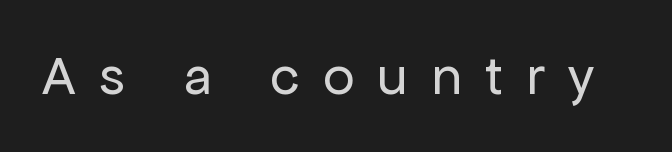
Q: Is the text bold? A: No.
Q: Is the text italic (slanted)? A: No, it is upright.
Q: Is the typeface a serif or a sans-serif typeface? A: Sans-serif.
Q: Is the text underlined? A: No.
Q: Is the spacing between letters normal or unusually wide? A: Unusually wide.
Q: Width (condensed, normal, or wide)? A: Normal.
Q: Stroke contrast? A: Low.
Q: x-height? A: Medium.
Q: Monospaced? A: No.
